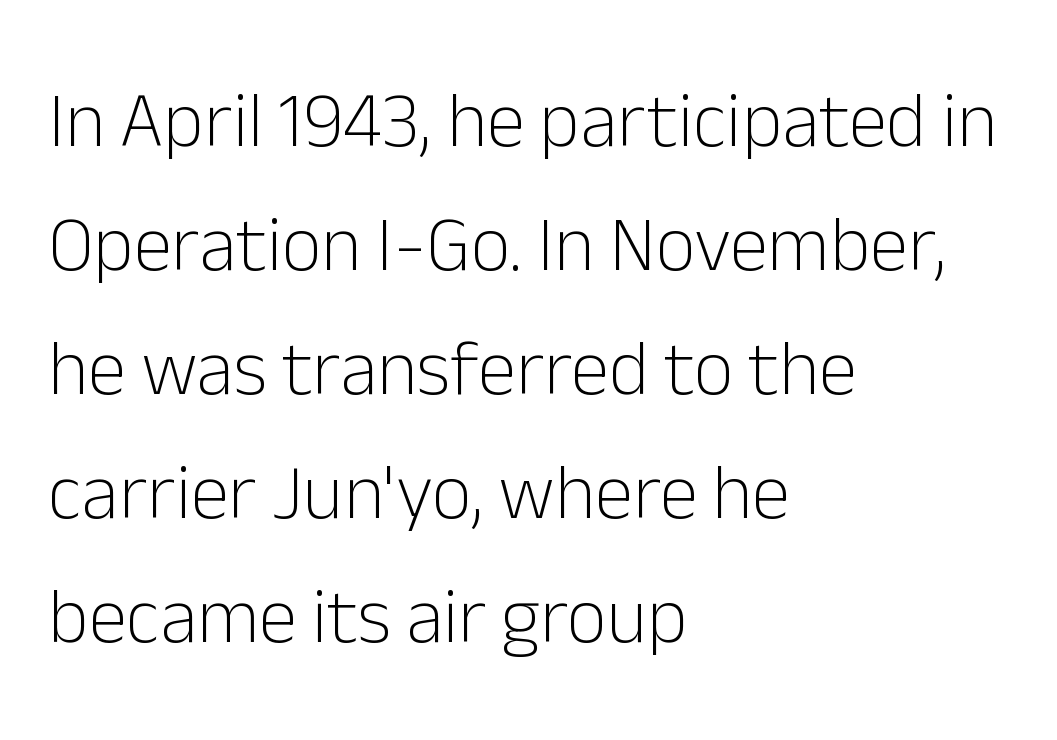
{"serif": "no", "italic": "no", "bold": "no", "weight": "light", "width": "normal", "stroke_contrast": "low", "x_height": "medium", "monospaced": "no", "underline": "no", "align": "left", "line_spacing": "normal", "line_spacing_ratio": 1.59, "letter_spacing": "normal", "letter_spacing_em": 0.0, "glyph_px": 78}
